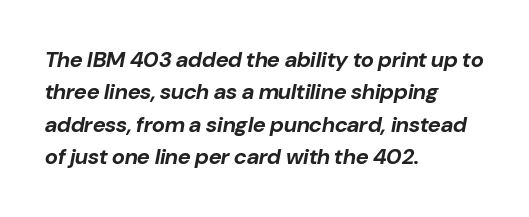
Q: Is the text bold? A: Yes.
Q: Is the text italic (slanted)? A: Yes, it leans right by about 10 degrees.
Q: Is the text underlined? A: No.
Q: How is the paragraph aligned? A: Left-aligned.
Q: Is the spacing between letters normal or unusually wide? A: Normal.
Q: Is the spacing between lines tight, normal or loose? A: Normal.
